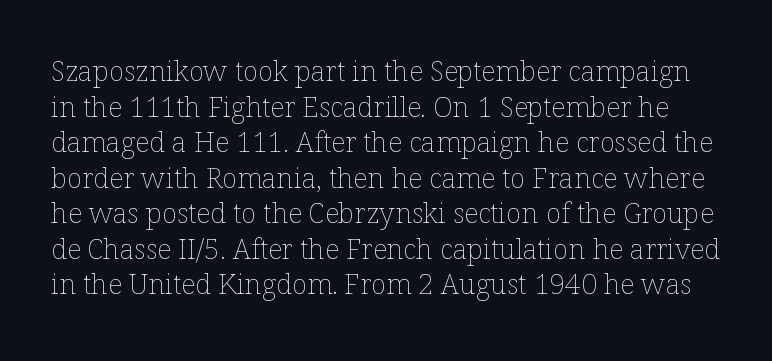
The image shows 28 px thin type, upright; set normal line spacing (1.27x), normal letter spacing, not underlined; low stroke contrast and a medium x-height.
